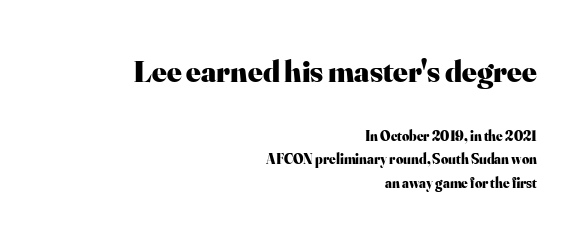
The image shows 31 px heavy serif type, upright; set right-aligned, normal line spacing (1.66x), normal letter spacing, not underlined; the first (top) block is 2.21x larger; high stroke contrast and a small x-height.
